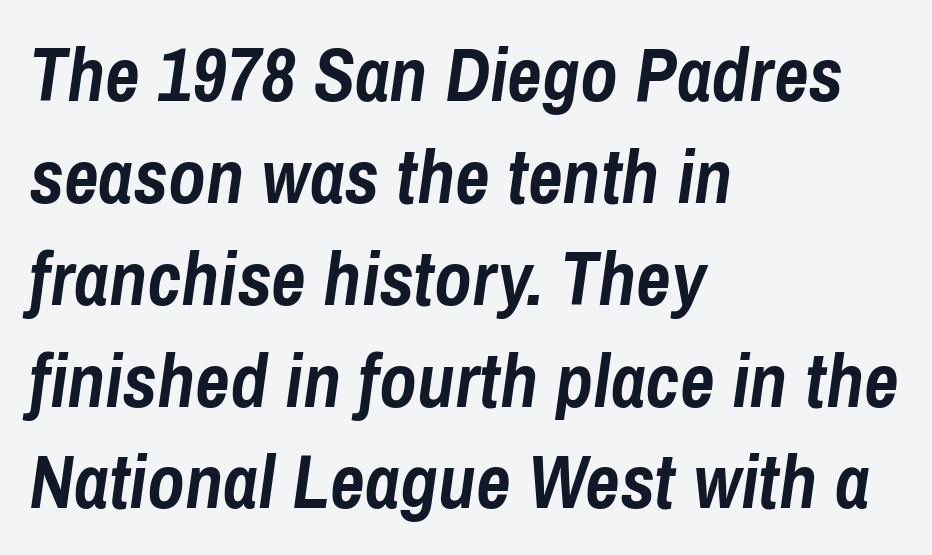
The image shows 76 px semibold, condensed type, italic (leaning right); set left-aligned, normal line spacing (1.34x), normal letter spacing, not underlined; low stroke contrast and a medium x-height.
